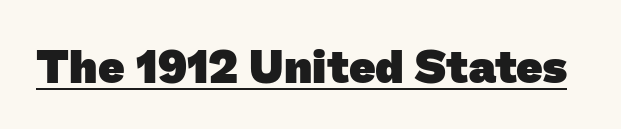
Q: Is the text bold? A: Yes.
Q: Is the typeface a serif or a sans-serif typeface? A: Sans-serif.
Q: Is the text underlined? A: Yes.
Q: Is the spacing between letters normal or unusually wide? A: Normal.
Q: Width (condensed, normal, or wide)? A: Normal.
Q: Stroke contrast? A: Low.
Q: x-height? A: Medium.
Q: Monospaced? A: No.
